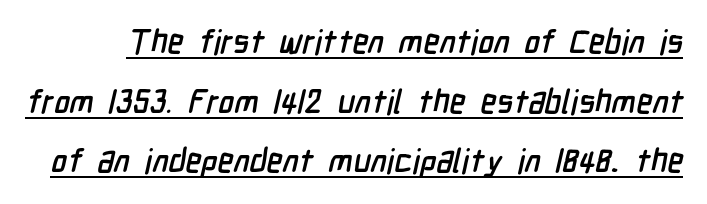
Q: Is the typeface a serif or a sans-serif typeface? A: Sans-serif.
Q: Is the text underlined? A: Yes.
Q: Is the spacing between letters normal or unusually wide? A: Normal.
Q: Width (condensed, normal, or wide)? A: Condensed.
Q: Stroke contrast? A: Low.
Q: x-height? A: Medium.
Q: Monospaced? A: No.
